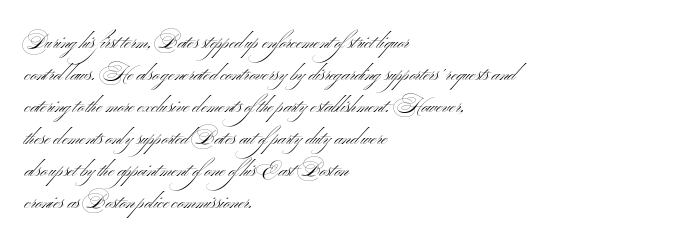
The passage shown has conventional tracking throughout. The vertical gap from one line to the next is medium. Unmarked baselines from the first word to the last. The letterforms sit at book weight or below. A student would call this left alignment; a typographer would say flush left, rag right.
